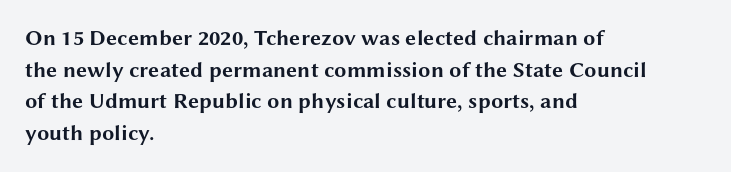
Beneath every word, the page is bare. Successive baselines arrive at the customary interval. It's the straight-up-and-down kind of type. Which margin do the lines hug? The left one — the right edge is uneven. Thick stems and heavy bowls — unmistakably bold.
